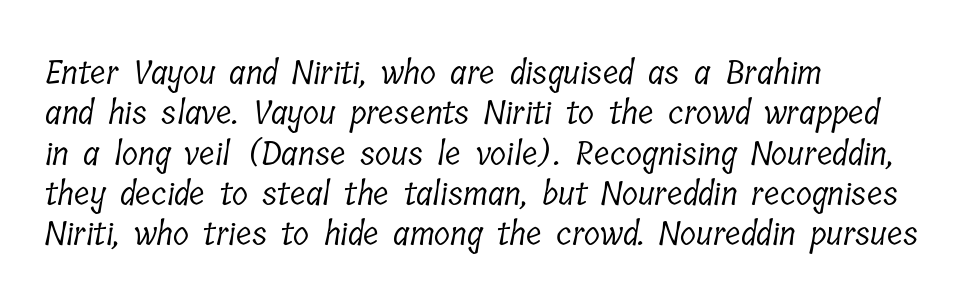
Q: Is the text bold? A: No.
Q: Is the typeface a serif or a sans-serif typeface? A: Serif.
Q: Is the text underlined? A: No.
Q: How is the paragraph aligned? A: Left-aligned.
Q: Is the spacing between letters normal or unusually wide? A: Normal.
Q: Width (condensed, normal, or wide)? A: Condensed.
Q: Stroke contrast? A: Low.
Q: x-height? A: Medium.
Q: Monospaced? A: No.
